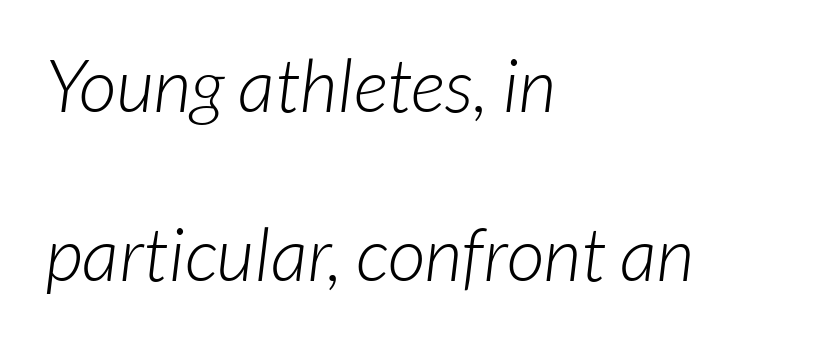
{"serif": "no", "bold": "no", "weight": "light", "width": "normal", "stroke_contrast": "low", "x_height": "medium", "monospaced": "no", "underline": "no", "align": "left", "line_spacing": "loose", "line_spacing_ratio": 2.29, "letter_spacing": "normal", "letter_spacing_em": 0.0, "glyph_px": 74}
